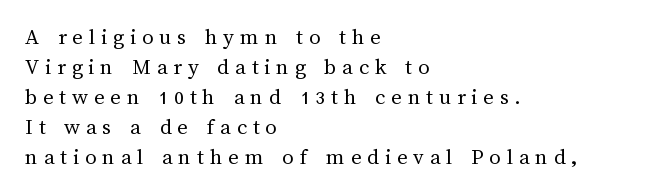
These lines sit exactly where default settings would place them. Ascenders rise straight up at ninety degrees. Honestly, the letter spacing is so wide it's the main thing you notice. Counters stay open thanks to moderate or lighter strokes. The strip under each line holds only bare page. A classic flush-left, rag-right setting is used for this passage.
